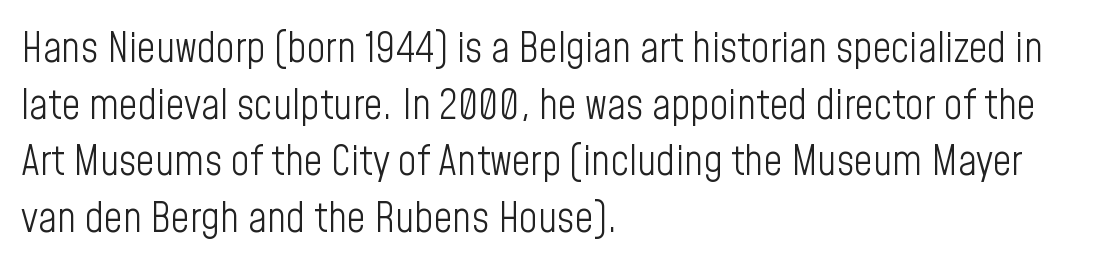
Q: Is the text bold? A: No.
Q: Is the text italic (slanted)? A: No, it is upright.
Q: Is the typeface a serif or a sans-serif typeface? A: Sans-serif.
Q: Is the text underlined? A: No.
Q: How is the paragraph aligned? A: Left-aligned.
Q: Is the spacing between letters normal or unusually wide? A: Normal.
Q: Is the spacing between lines tight, normal or loose? A: Normal.
Q: Width (condensed, normal, or wide)? A: Condensed.
Q: Stroke contrast? A: Low.
Q: x-height? A: Medium.
Q: Monospaced? A: No.
